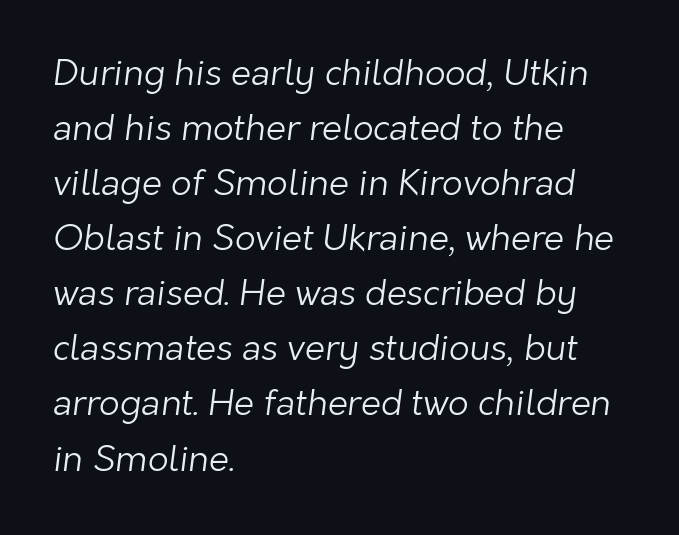
Q: Is the text bold? A: No.
Q: Is the typeface a serif or a sans-serif typeface? A: Sans-serif.
Q: Is the text underlined? A: No.
Q: How is the paragraph aligned? A: Left-aligned.
Q: Is the spacing between letters normal or unusually wide? A: Normal.
Q: Is the spacing between lines tight, normal or loose? A: Normal.
Q: Width (condensed, normal, or wide)? A: Normal.
Q: Stroke contrast? A: Low.
Q: x-height? A: Medium.
Q: Monospaced? A: No.
